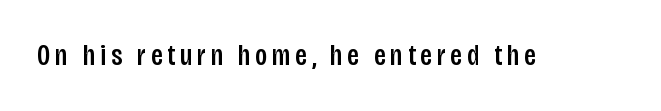
The passage shown is typeset with a sans-serif family. The space beneath each line is pristine and unruled. Think of a printed novel: that variable character pitch is what you see here. Every character sits straight up, as roman type does.
